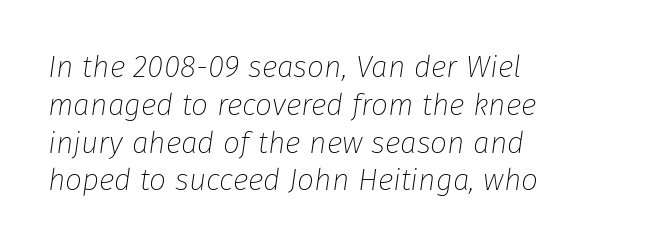
The font sits on the lighter half of the weight spectrum, regular included. Look at the tracking — it's just the regular setting, nothing added. The passage shown leans; its letterforms are oblique. Think of a printed novel: that variable character pitch is what you see here.
